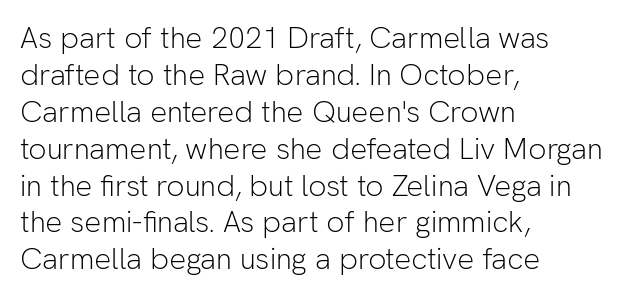
Q: Is the text bold? A: No.
Q: Is the text italic (slanted)? A: No, it is upright.
Q: Is the typeface a serif or a sans-serif typeface? A: Sans-serif.
Q: Is the text underlined? A: No.
Q: How is the paragraph aligned? A: Left-aligned.
Q: Is the spacing between letters normal or unusually wide? A: Normal.
Q: Width (condensed, normal, or wide)? A: Normal.
Q: Stroke contrast? A: Low.
Q: x-height? A: Medium.
Q: Monospaced? A: No.
